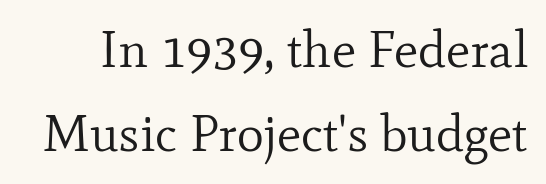
Think standard paragraph weight, or any step lighter than that. The letters advance in unequal steps, a hallmark of proportional type. Bare-footed words on every line. The letters stand straight up with perfectly vertical stems. Baseline-to-baseline distance is the conventional proportion of letter height.
